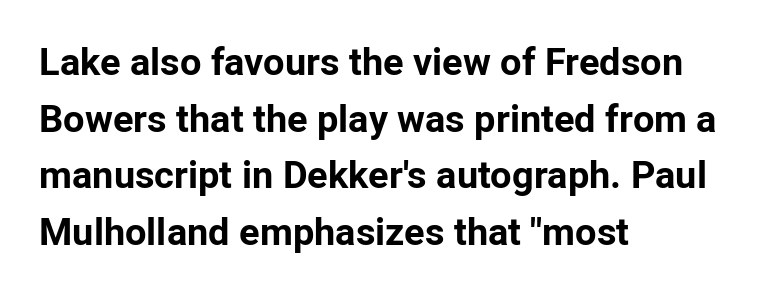
{"serif": "no", "italic": "no", "bold": "yes", "weight": "bold", "width": "normal", "stroke_contrast": "low", "x_height": "medium", "monospaced": "no", "underline": "no", "align": "left", "line_spacing": "normal", "line_spacing_ratio": 1.49, "letter_spacing": "normal", "letter_spacing_em": 0.0, "glyph_px": 38}
